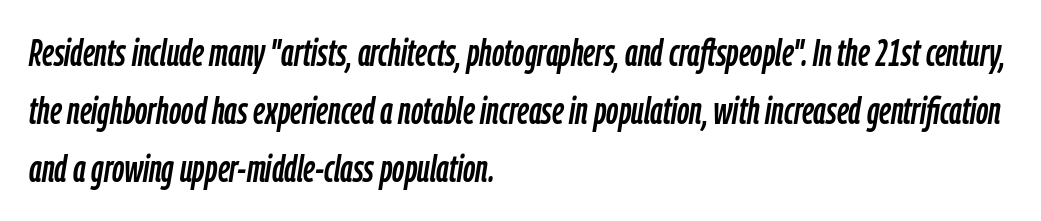
{"italic": "yes", "lean": "right", "slant_degrees": 9, "width": "condensed", "stroke_contrast": "low", "x_height": "medium", "monospaced": "no", "underline": "no", "align": "left", "line_spacing": "normal", "line_spacing_ratio": 1.53, "letter_spacing": "normal", "letter_spacing_em": 0.0, "glyph_px": 38}
